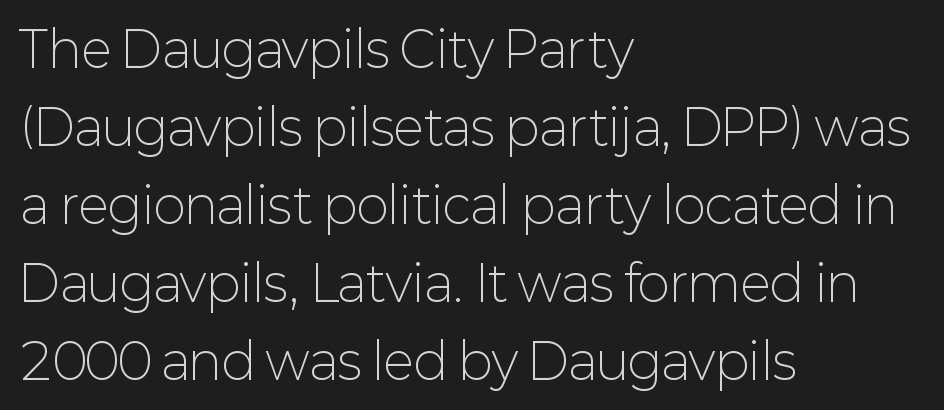
{"serif": "no", "italic": "no", "bold": "no", "weight": "light", "width": "normal", "stroke_contrast": "low", "x_height": "medium", "monospaced": "no", "underline": "no", "align": "left", "line_spacing": "normal", "line_spacing_ratio": 1.59, "letter_spacing": "normal", "letter_spacing_em": 0.0, "glyph_px": 49}
